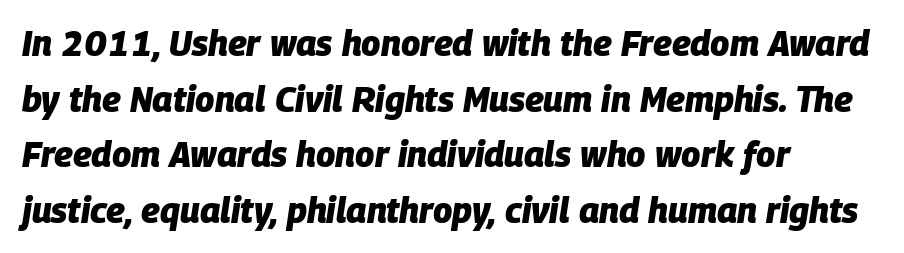
Q: Is the text bold? A: Yes.
Q: Is the text italic (slanted)? A: Yes, it leans right by about 9 degrees.
Q: Is the text underlined? A: No.
Q: How is the paragraph aligned? A: Left-aligned.
Q: Is the spacing between letters normal or unusually wide? A: Normal.
Q: Is the spacing between lines tight, normal or loose? A: Normal.
Q: Width (condensed, normal, or wide)? A: Normal.
Q: Stroke contrast? A: Low.
Q: x-height? A: Large.
Q: Monospaced? A: No.
